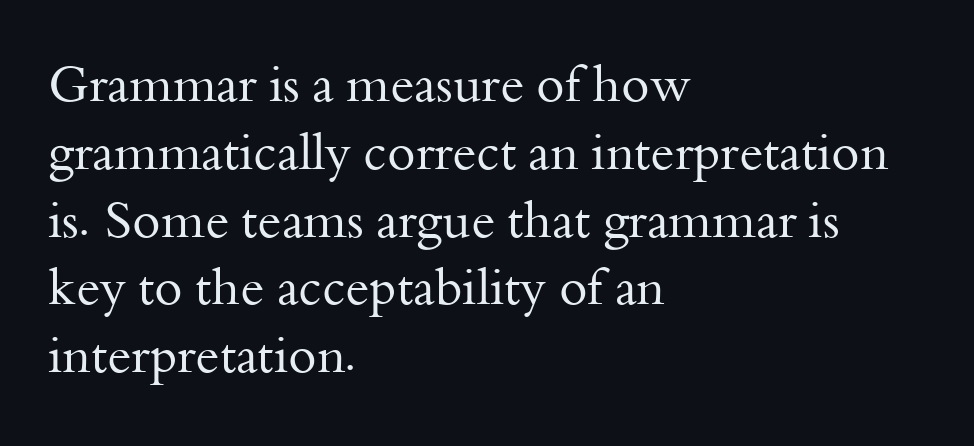
The specimen omits any rule beneath the text block's lines. These glyphs show unthickened strokes, regular width or finer. Little horizontal feet cap the strokes, marking this as serif type. Italic? Not at all — the glyphs are vertical. Think of a printed novel: that variable character pitch is what you see here.
